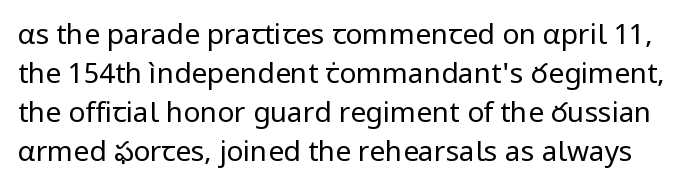
The image shows 28 px regular-weight sans-serif type, upright; set normal line spacing (1.39x), normal letter spacing, not underlined; low stroke contrast and a medium x-height.
